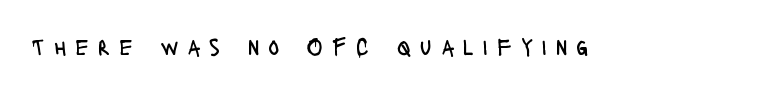
Q: Is the text bold? A: No.
Q: Is the text italic (slanted)? A: No, it is upright.
Q: Is the text underlined? A: No.
Q: Is the spacing between letters normal or unusually wide? A: Unusually wide.
